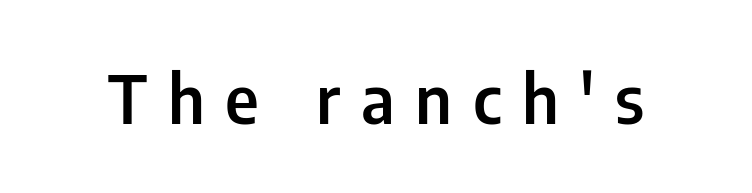
The letters advance in unequal steps, a hallmark of proportional type. Examine the stroke ends and you'll find no serifs. As a designer I'd log this as weight 600, semibold. Words float on clear page, feet unadorned. Short note: letters widely spaced. You can tell it's not italic because the verticals are truly vertical.
